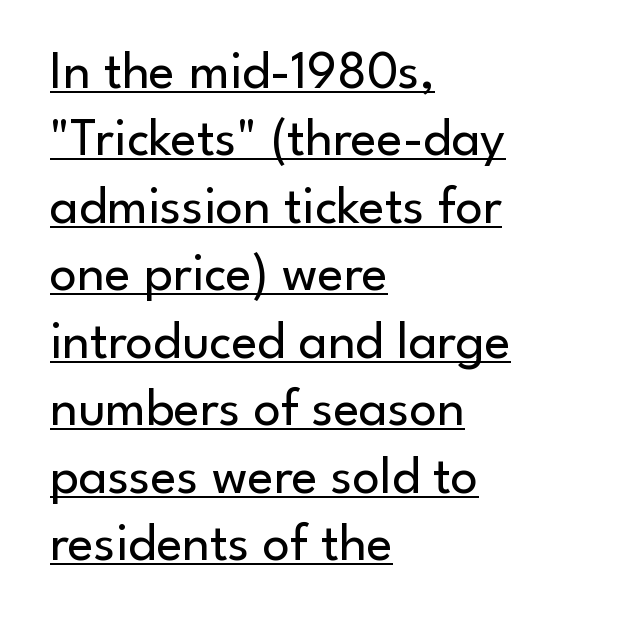
{"serif": "no", "italic": "no", "bold": "no", "weight": "regular", "width": "normal", "stroke_contrast": "low", "x_height": "small", "monospaced": "no", "underline": "yes", "align": "left", "line_spacing": "normal", "line_spacing_ratio": 1.25, "letter_spacing": "normal", "letter_spacing_em": 0.0, "glyph_px": 54}
